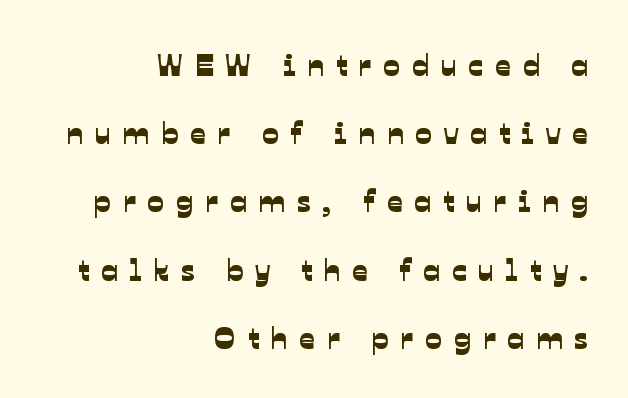
The line-height multiplier appears high, well above default. The letters carry no serifs — their stems end cleanly without finishing strokes. The passage shown is typed in a proportional face where columns would drift. Clear beneath every line of the passage.
